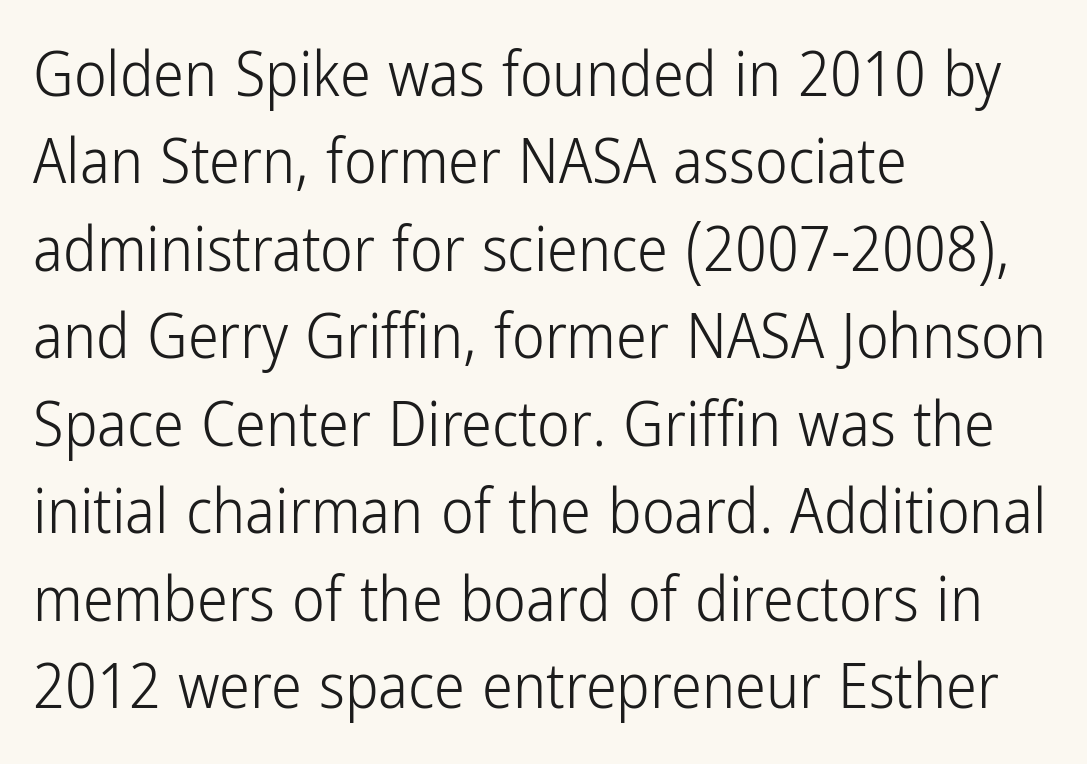
{"serif": "no", "italic": "no", "bold": "no", "weight": "light", "width": "condensed", "stroke_contrast": "low", "x_height": "medium", "monospaced": "no", "underline": "no", "align": "left", "line_spacing": "normal", "line_spacing_ratio": 1.41, "letter_spacing": "normal", "letter_spacing_em": 0.0, "glyph_px": 62}
